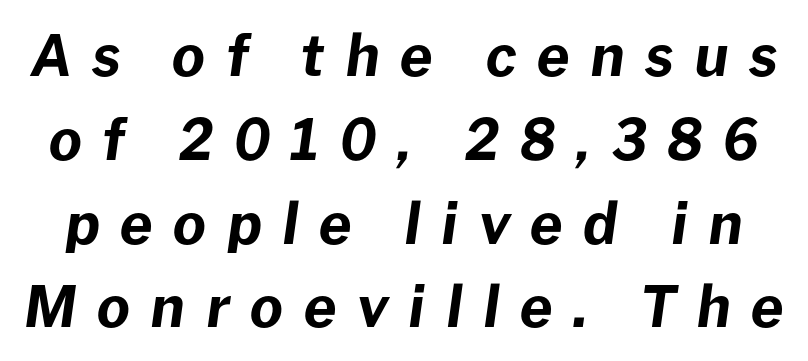
The image shows 57 px bold type, italic (leaning right); set normal line spacing (1.47x), unusually wide letter spacing (+0.36 em), not underlined; low stroke contrast and a medium x-height.
